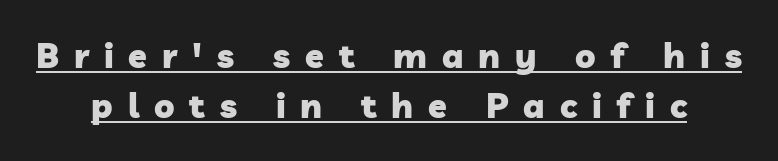
{"serif": "no", "bold": "yes", "weight": "heavy", "width": "normal", "stroke_contrast": "low", "x_height": "medium", "monospaced": "no", "underline": "yes", "line_spacing": "normal", "line_spacing_ratio": 1.48, "letter_spacing": "wide", "letter_spacing_em": 0.44, "glyph_px": 34}
